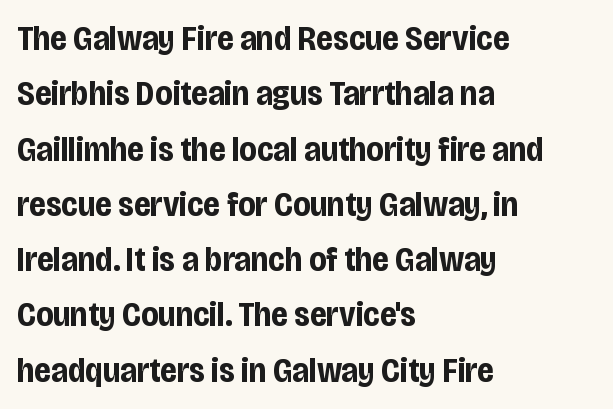
On the weight axis this lands at bold, roughly 700. Check under the words: just untouched page. Vertical strokes here are truly vertical. Every row of glyphs begins at an identical x-position on the left.
